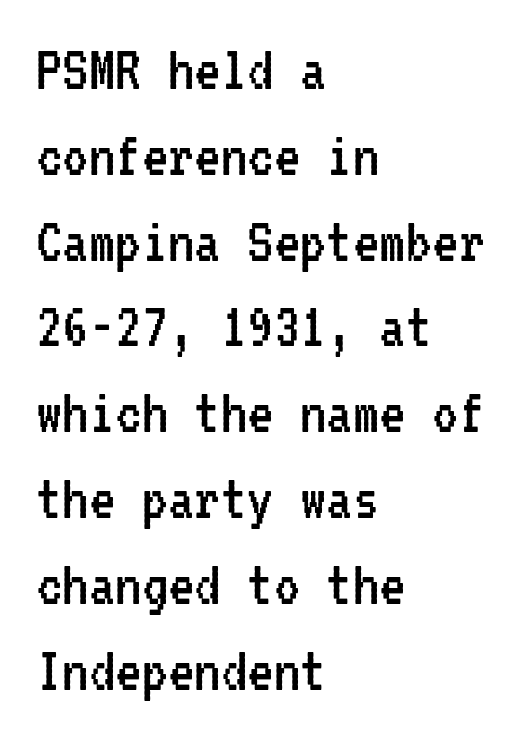
Q: Is the text bold? A: No.
Q: Is the text italic (slanted)? A: No, it is upright.
Q: Is the typeface a serif or a sans-serif typeface? A: Sans-serif.
Q: Is the text underlined? A: No.
Q: How is the paragraph aligned? A: Left-aligned.
Q: Is the spacing between letters normal or unusually wide? A: Normal.
Q: Is the spacing between lines tight, normal or loose? A: Normal.
Q: Width (condensed, normal, or wide)? A: Condensed.
Q: Stroke contrast? A: Low.
Q: x-height? A: Medium.
Q: Monospaced? A: Yes.
